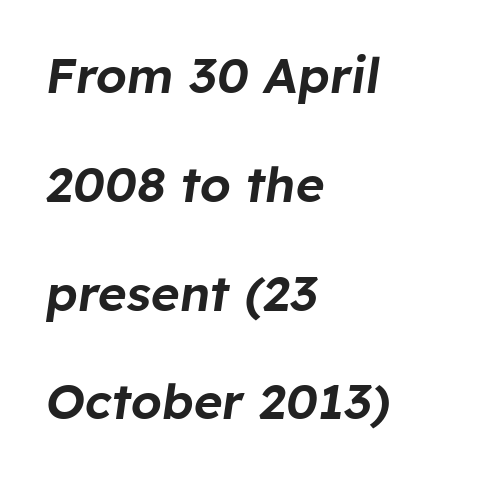
Q: Is the text italic (slanted)? A: Yes, it leans right by about 8 degrees.
Q: Is the text underlined? A: No.
Q: How is the paragraph aligned? A: Left-aligned.
Q: Is the spacing between letters normal or unusually wide? A: Normal.
Q: Is the spacing between lines tight, normal or loose? A: Loose.
Q: Width (condensed, normal, or wide)? A: Normal.
Q: Stroke contrast? A: Low.
Q: x-height? A: Medium.
Q: Monospaced? A: No.
